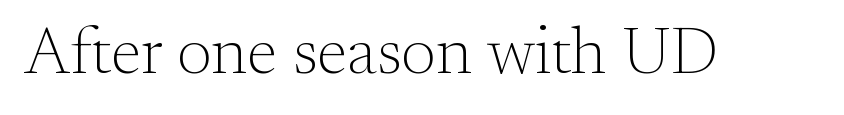
Spacing verdict: proportional, widths tailored to each character. Tracking value appears to be zero — textbook default spacing. Posture: upright roman. The characters display serif detailing at their extremities. Ink coverage per letter is moderate at most.
